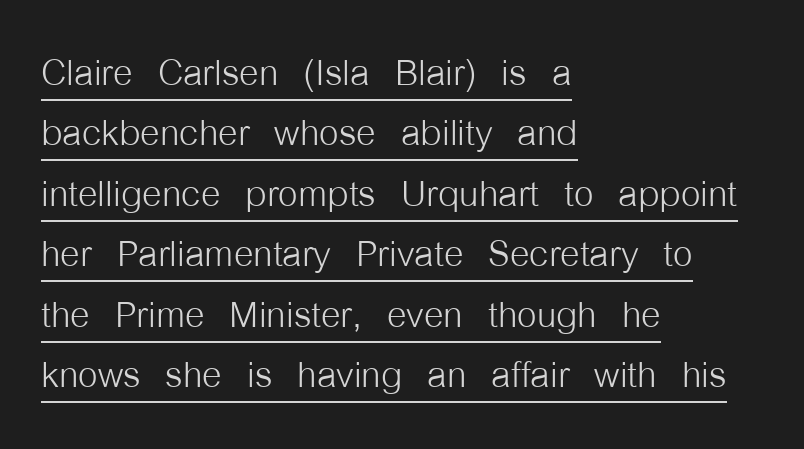
Q: Is the text bold? A: No.
Q: Is the text italic (slanted)? A: No, it is upright.
Q: Is the typeface a serif or a sans-serif typeface? A: Sans-serif.
Q: Is the text underlined? A: Yes.
Q: How is the paragraph aligned? A: Left-aligned.
Q: Is the spacing between letters normal or unusually wide? A: Normal.
Q: Width (condensed, normal, or wide)? A: Condensed.
Q: Stroke contrast? A: Low.
Q: x-height? A: Medium.
Q: Monospaced? A: No.
